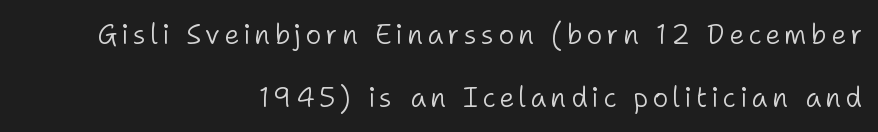
The image shows 27 px text type, upright; set right-aligned, loose line spacing (2.32x), not underlined.
